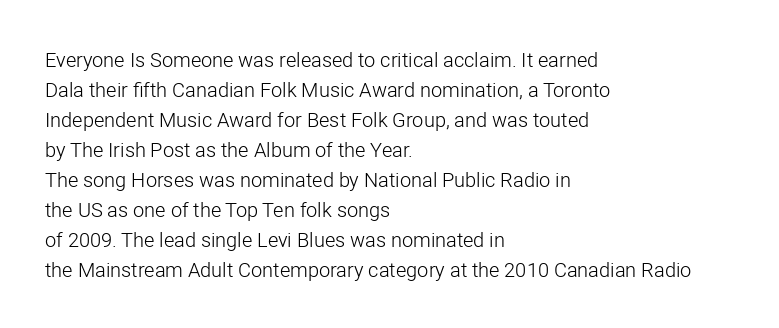
{"italic": "no", "bold": "no", "underline": "no", "align": "left", "line_spacing": "normal", "line_spacing_ratio": 1.5, "letter_spacing": "normal", "letter_spacing_em": 0.0, "glyph_px": 20}
